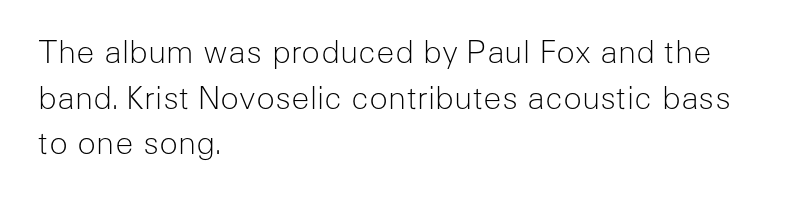
{"serif": "no", "italic": "no", "bold": "no", "weight": "light", "width": "normal", "stroke_contrast": "low", "x_height": "medium", "monospaced": "no", "underline": "no", "align": "left", "line_spacing": "normal", "line_spacing_ratio": 1.47, "letter_spacing": "normal", "letter_spacing_em": 0.0, "glyph_px": 31}
